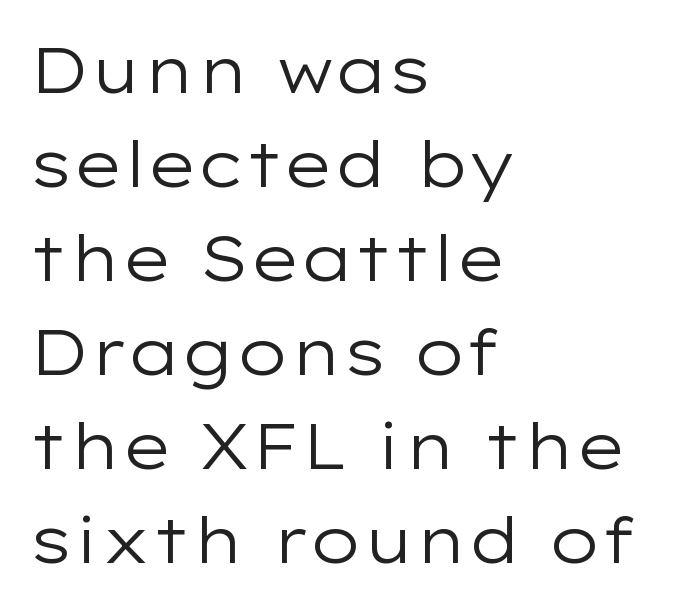
{"serif": "no", "italic": "no", "bold": "no", "weight": "regular", "width": "wide", "stroke_contrast": "low", "x_height": "medium", "monospaced": "no", "underline": "no", "align": "left", "line_spacing": "normal", "line_spacing_ratio": 1.47, "letter_spacing": "normal", "letter_spacing_em": 0.0, "glyph_px": 64}
